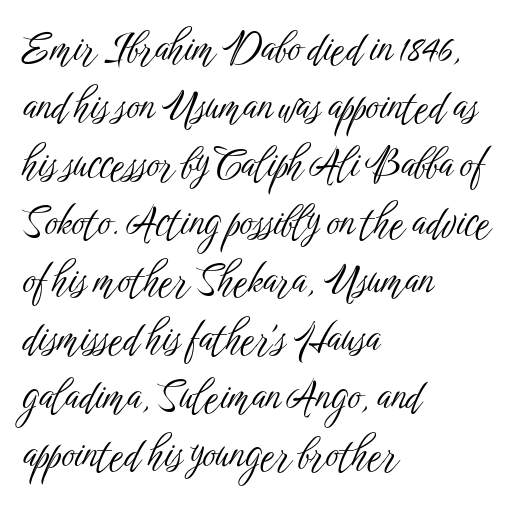
{"serif": "no", "bold": "no", "weight": "light", "width": "condensed", "stroke_contrast": "low", "x_height": "medium", "monospaced": "no", "underline": "no", "align": "left", "line_spacing": "normal", "line_spacing_ratio": 1.45, "letter_spacing": "normal", "letter_spacing_em": 0.0, "glyph_px": 40}
